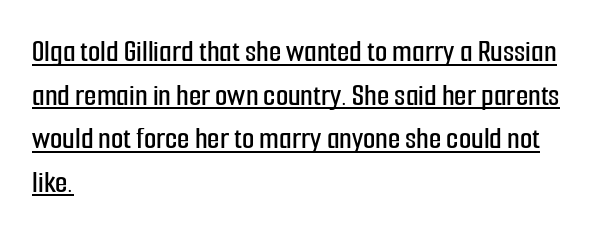
Each word holds together tightly as a unit, with standard inter-letter gaps. The rendering uses the underline text-decoration. Character widths vary here, with narrow letters taking less room than wide ones. To sum up the face: it is a sans, with no serifs.
